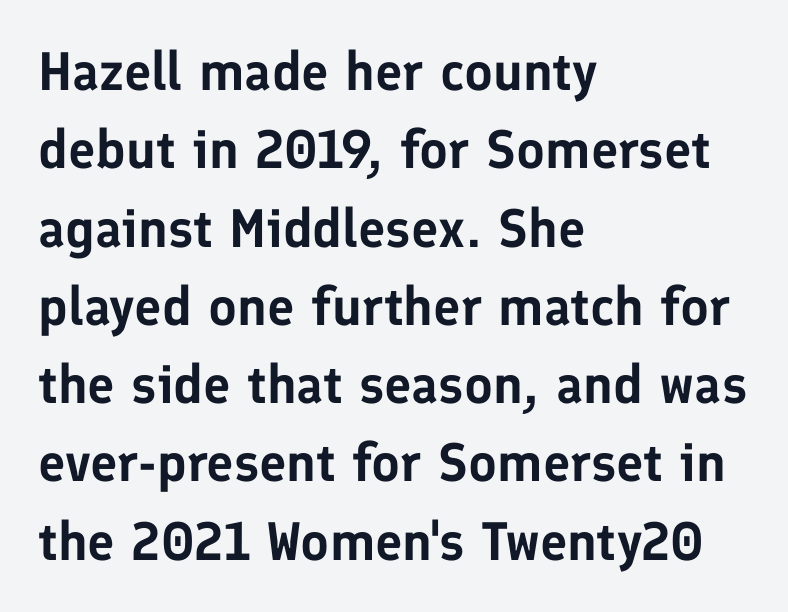
Vertical spacing — default. The rendering keeps characters at their native spacing. The specimen reads as upright at a glance. If you drew a ruler down the left edge, every line would touch it.
